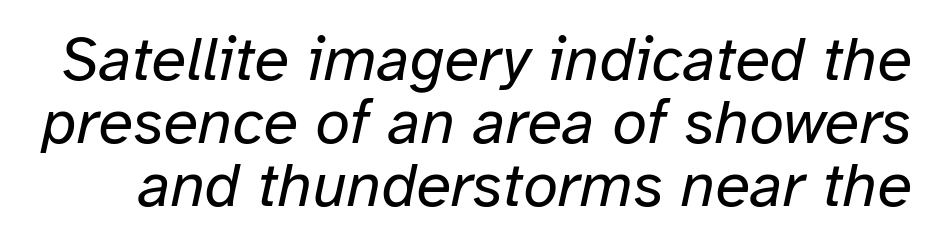
The image shows 63 px regular-weight type, italic (leaning right); set tight line spacing (1.0x), normal letter spacing, not underlined; low stroke contrast and a medium x-height.
